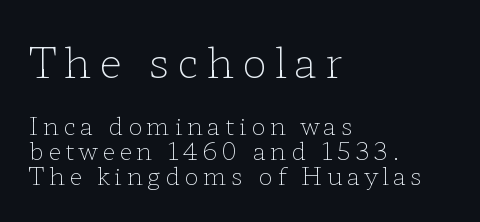
{"serif": "yes", "italic": "no", "bold": "no", "weight": "light", "width": "wide", "stroke_contrast": "low", "x_height": "medium", "monospaced": "no", "underline": "no", "align": "left", "line_spacing": "tight", "line_spacing_ratio": 1.05, "larger_block": "first", "size_ratio": 1.75, "glyph_px": 42}
